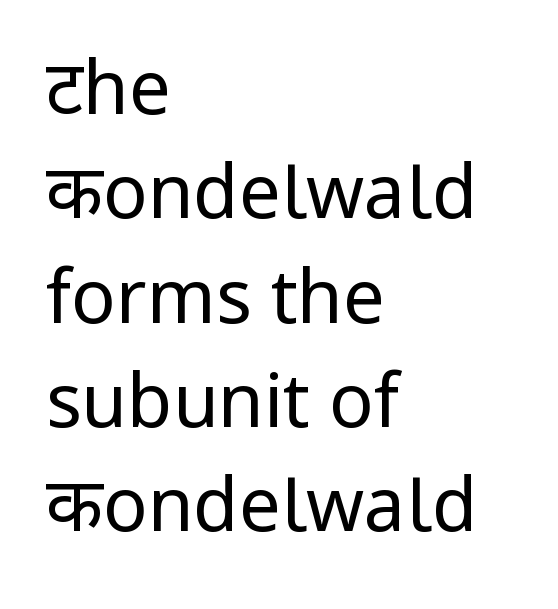
{"serif": "no", "italic": "no", "bold": "no", "weight": "regular", "width": "normal", "stroke_contrast": "low", "x_height": "medium", "monospaced": "no", "underline": "no", "align": "left", "line_spacing": "normal", "line_spacing_ratio": 1.41, "letter_spacing": "normal", "letter_spacing_em": 0.0, "glyph_px": 74}
